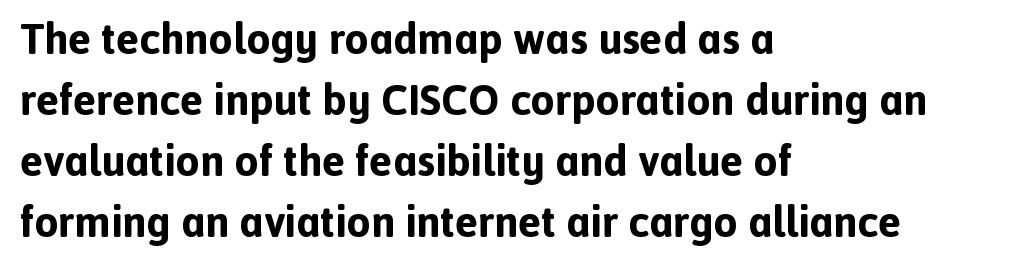
The image shows 43 px bold sans-serif type, upright; set left-aligned, normal line spacing (1.42x), normal letter spacing, not underlined; a medium x-height.
